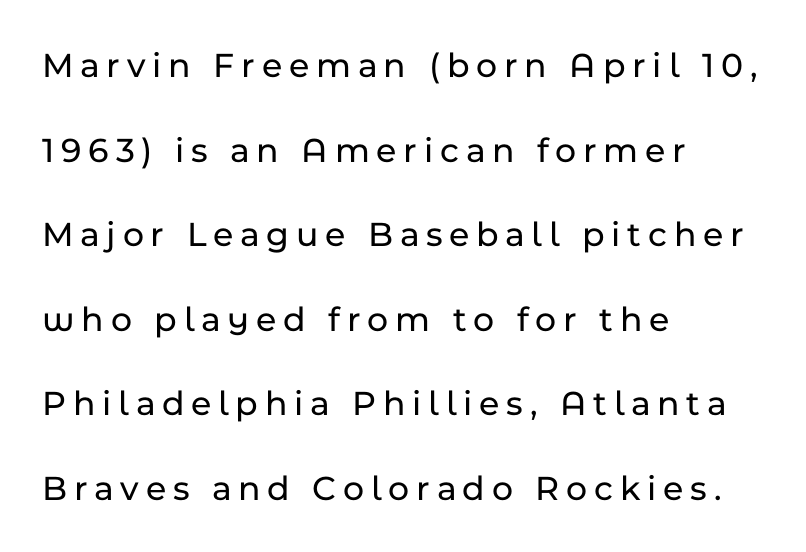
Spacing verdict: proportional, widths tailored to each character. Where is the straight margin? On the left. This is the regular roman posture of the typeface. Words float on clear page, feet unadorned. What's the leading like? Stretched, with rows far apart. The type family on display is of the sans-serif kind.
